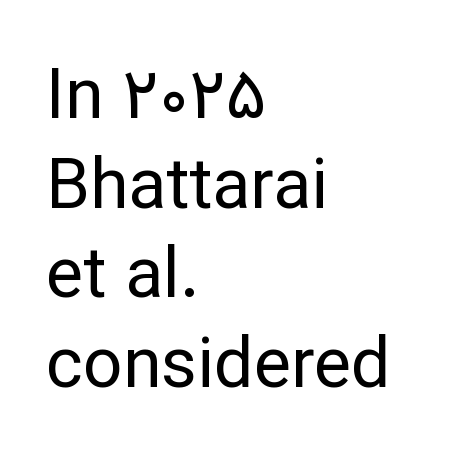
The image shows 70 px regular-weight sans-serif type, upright; set left-aligned, normal line spacing (1.28x), normal letter spacing, not underlined; low stroke contrast and a medium x-height.
